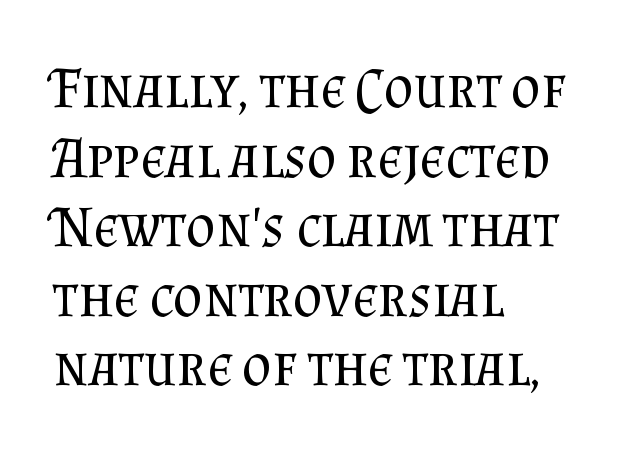
Q: Is the text bold? A: No.
Q: Is the text italic (slanted)? A: No, it is upright.
Q: Is the typeface a serif or a sans-serif typeface? A: Serif.
Q: Is the text underlined? A: No.
Q: How is the paragraph aligned? A: Left-aligned.
Q: Is the spacing between letters normal or unusually wide? A: Normal.
Q: Width (condensed, normal, or wide)? A: Normal.
Q: Stroke contrast? A: Medium.
Q: x-height? A: Small.
Q: Monospaced? A: No.
